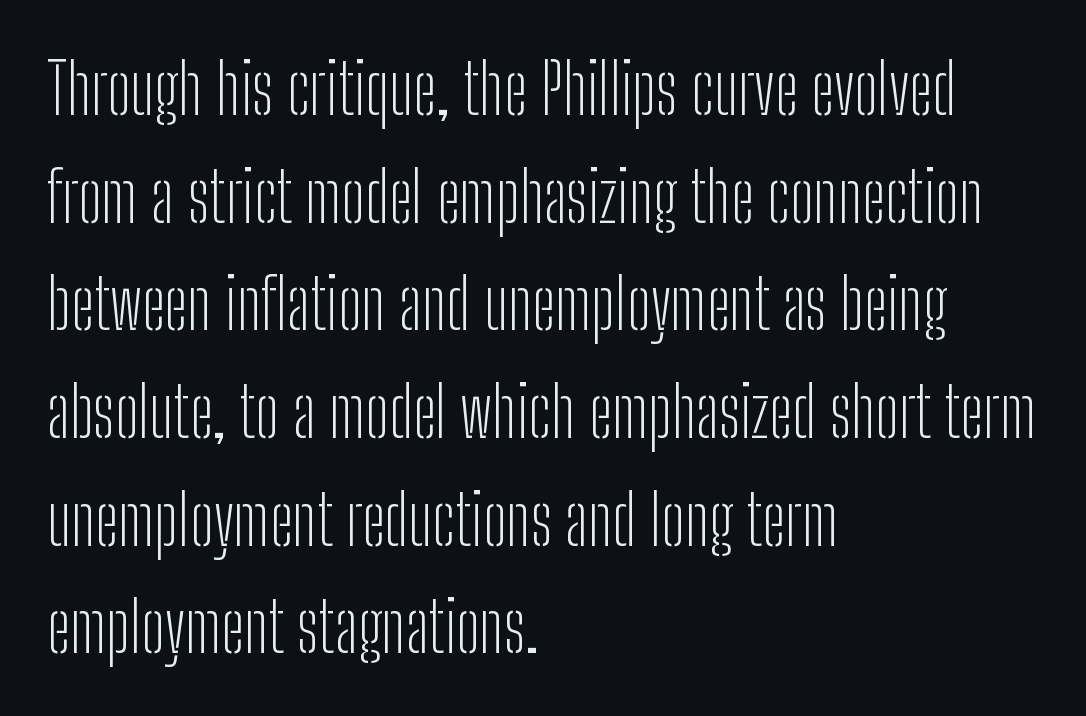
Q: Is the text bold? A: No.
Q: Is the text italic (slanted)? A: No, it is upright.
Q: Is the typeface a serif or a sans-serif typeface? A: Sans-serif.
Q: Is the text underlined? A: No.
Q: How is the paragraph aligned? A: Left-aligned.
Q: Is the spacing between letters normal or unusually wide? A: Normal.
Q: Is the spacing between lines tight, normal or loose? A: Normal.
Q: Width (condensed, normal, or wide)? A: Condensed.
Q: Stroke contrast? A: Low.
Q: x-height? A: Medium.
Q: Monospaced? A: No.
